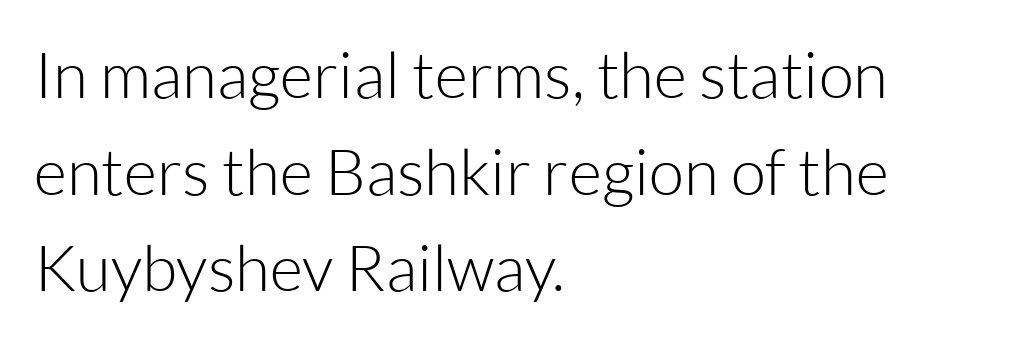
The image shows 64 px light sans-serif type, upright; set left-aligned, normal line spacing (1.51x), normal letter spacing, not underlined; low stroke contrast and a medium x-height.
